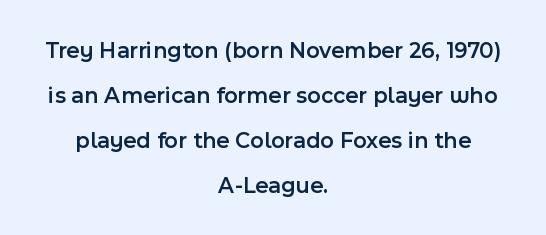
Q: Is the text bold? A: Semi-bold.
Q: Is the text italic (slanted)? A: No, it is upright.
Q: Is the text underlined? A: No.
Q: How is the paragraph aligned? A: Centered.
Q: Is the spacing between letters normal or unusually wide? A: Normal.
Q: Is the spacing between lines tight, normal or loose? A: Loose.
